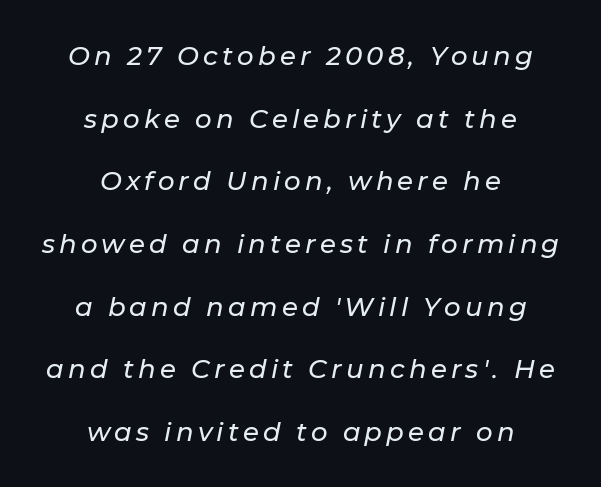
Lines of text with bare space underneath. In CSS terms this would be text-align: center. The leading is generous, giving the passage an open texture. The rendering applies a slant to the glyphs.
